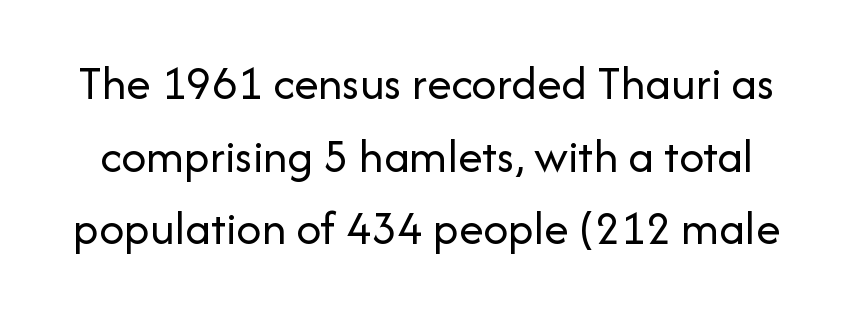
{"serif": "no", "italic": "no", "bold": "no", "weight": "regular", "width": "normal", "stroke_contrast": "low", "x_height": "medium", "monospaced": "no", "underline": "no", "line_spacing": "normal", "line_spacing_ratio": 1.48, "letter_spacing": "normal", "letter_spacing_em": 0.0, "glyph_px": 49}
